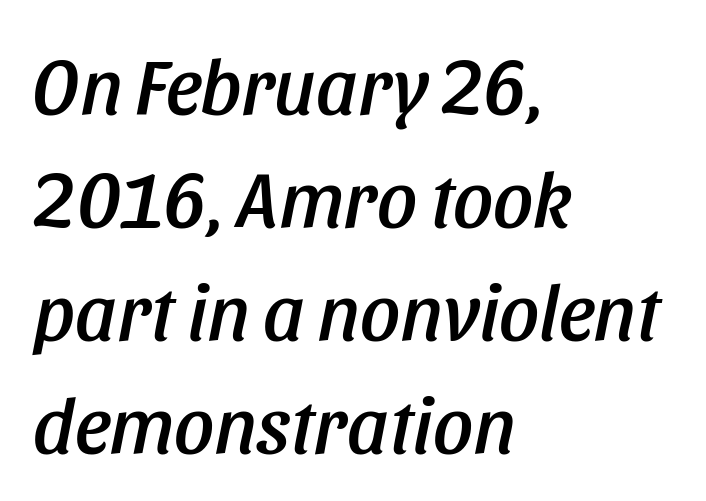
The image shows 79 px condensed type, italic (leaning right); set left-aligned, normal line spacing (1.43x), normal letter spacing, not underlined; low stroke contrast and a large x-height.
